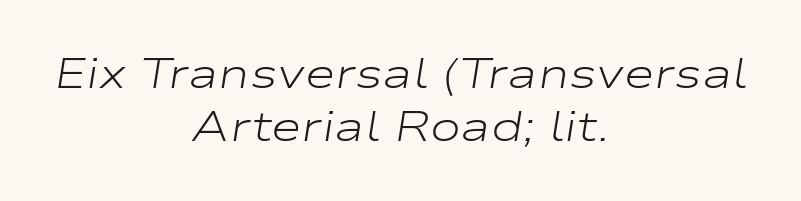
Q: Is the text bold? A: No.
Q: Is the text italic (slanted)? A: Yes, it leans right by about 9 degrees.
Q: Is the text underlined? A: No.
Q: How is the paragraph aligned? A: Centered.
Q: Is the spacing between letters normal or unusually wide? A: Normal.
Q: Is the spacing between lines tight, normal or loose? A: Normal.
Q: Width (condensed, normal, or wide)? A: Wide.
Q: Stroke contrast? A: Low.
Q: x-height? A: Medium.
Q: Monospaced? A: No.
